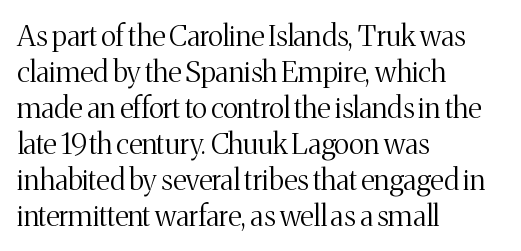
Q: Is the text bold? A: No.
Q: Is the text italic (slanted)? A: No, it is upright.
Q: Is the typeface a serif or a sans-serif typeface? A: Serif.
Q: Is the text underlined? A: No.
Q: How is the paragraph aligned? A: Left-aligned.
Q: Is the spacing between letters normal or unusually wide? A: Normal.
Q: Width (condensed, normal, or wide)? A: Normal.
Q: Stroke contrast? A: Medium.
Q: x-height? A: Medium.
Q: Monospaced? A: No.
